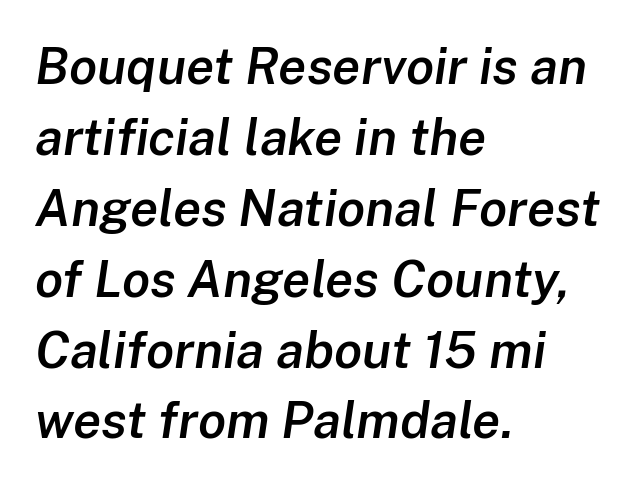
Q: Is the text bold? A: Semi-bold.
Q: Is the text italic (slanted)? A: Yes, it leans right by about 8 degrees.
Q: Is the text underlined? A: No.
Q: How is the paragraph aligned? A: Left-aligned.
Q: Is the spacing between letters normal or unusually wide? A: Normal.
Q: Is the spacing between lines tight, normal or loose? A: Normal.
Q: Width (condensed, normal, or wide)? A: Normal.
Q: Stroke contrast? A: Low.
Q: x-height? A: Medium.
Q: Monospaced? A: No.
